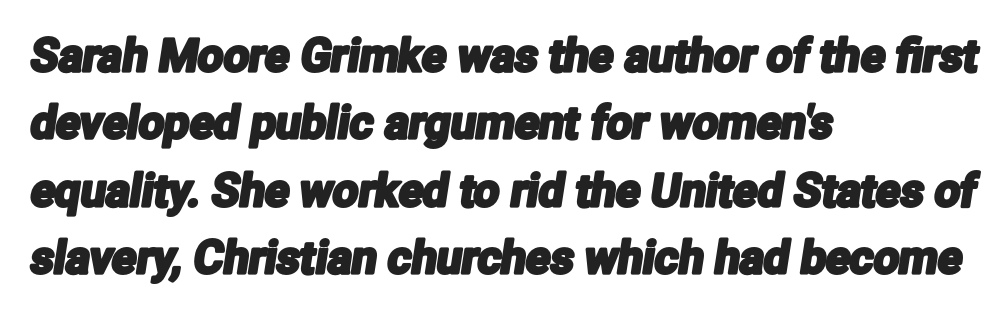
{"serif": "no", "width": "condensed", "stroke_contrast": "low", "x_height": "medium", "monospaced": "no", "underline": "no", "align": "left", "line_spacing": "normal", "line_spacing_ratio": 1.5, "letter_spacing": "normal", "letter_spacing_em": 0.0, "glyph_px": 45}
